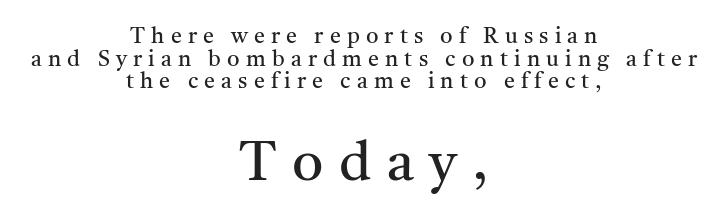
{"serif": "yes", "italic": "no", "bold": "no", "weight": "regular", "width": "normal", "stroke_contrast": "medium", "x_height": "medium", "monospaced": "no", "underline": "no", "align": "center", "line_spacing": "tight", "line_spacing_ratio": 1.03, "letter_spacing": "wide", "letter_spacing_em": 0.28, "larger_block": "second", "size_ratio": 2.5, "glyph_px": 55}
